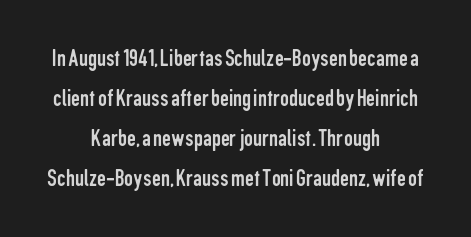
Q: Is the text bold? A: No.
Q: Is the text italic (slanted)? A: No, it is upright.
Q: Is the text underlined? A: No.
Q: How is the paragraph aligned? A: Centered.
Q: Is the spacing between letters normal or unusually wide? A: Normal.
Q: Is the spacing between lines tight, normal or loose? A: Normal.
